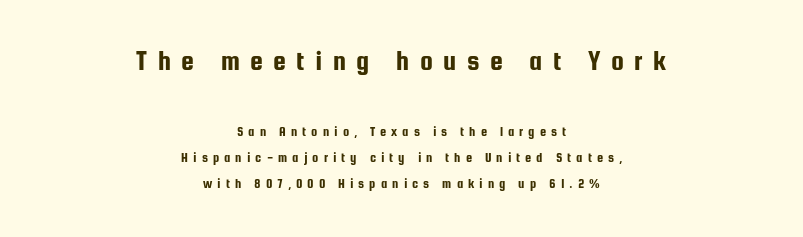
Q: Is the text italic (slanted)? A: No, it is upright.
Q: Is the typeface a serif or a sans-serif typeface? A: Sans-serif.
Q: Is the text underlined? A: No.
Q: How is the paragraph aligned? A: Centered.
Q: Is the spacing between letters normal or unusually wide? A: Unusually wide.
Q: Which block of text is set in a larger size, the first (top) or the second (bottom)? A: The first (top) one.
Q: Width (condensed, normal, or wide)? A: Condensed.
Q: Stroke contrast? A: Low.
Q: x-height? A: Medium.
Q: Monospaced? A: No.
